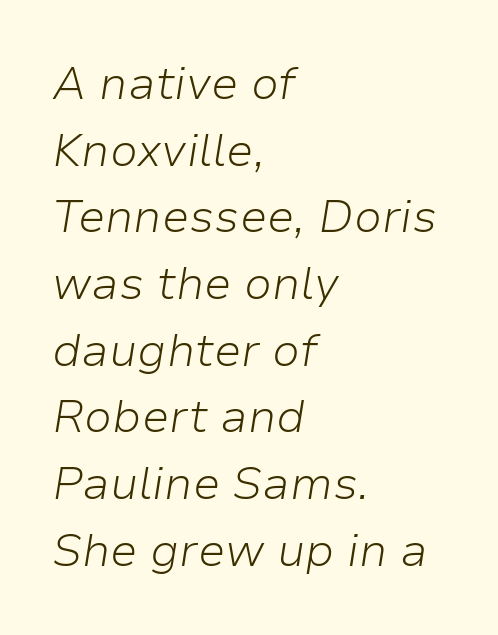
The image shows 46 px light type, italic (leaning right); set left-aligned, normal line spacing (1.45x), normal letter spacing, not underlined; low stroke contrast and a medium x-height.
